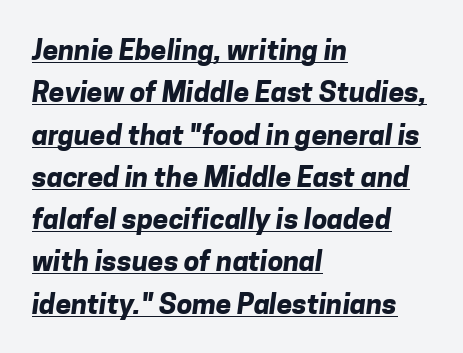
{"serif": "no", "bold": "yes", "weight": "bold", "width": "normal", "stroke_contrast": "low", "x_height": "medium", "monospaced": "no", "underline": "yes", "align": "left", "line_spacing": "normal", "line_spacing_ratio": 1.51, "letter_spacing": "normal", "letter_spacing_em": 0.0, "glyph_px": 28}
